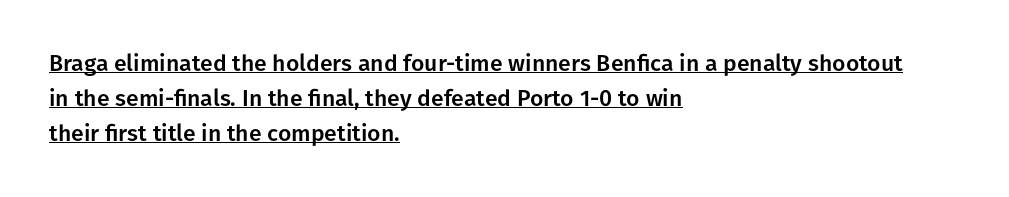
{"italic": "no", "underline": "yes", "align": "left", "line_spacing": "normal", "line_spacing_ratio": 1.52, "letter_spacing": "normal", "letter_spacing_em": 0.0, "glyph_px": 23}
